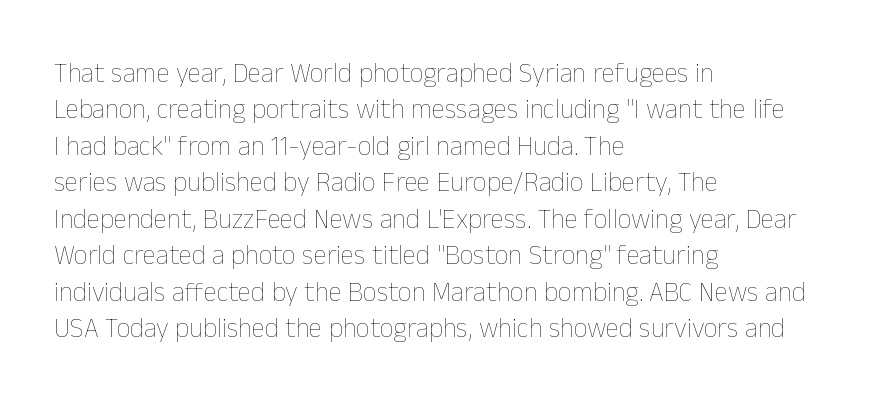
Q: Is the text bold? A: No.
Q: Is the text italic (slanted)? A: No, it is upright.
Q: Is the text underlined? A: No.
Q: How is the paragraph aligned? A: Left-aligned.
Q: Is the spacing between letters normal or unusually wide? A: Normal.
Q: Is the spacing between lines tight, normal or loose? A: Normal.
